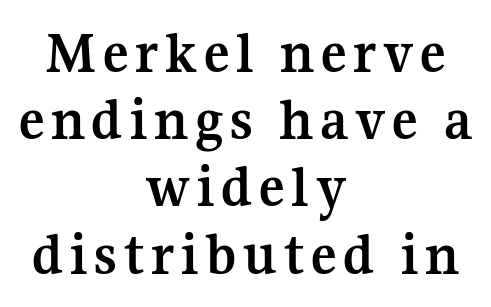
Q: Is the text bold? A: Yes.
Q: Is the text italic (slanted)? A: No, it is upright.
Q: Is the typeface a serif or a sans-serif typeface? A: Serif.
Q: Is the text underlined? A: No.
Q: How is the paragraph aligned? A: Centered.
Q: Is the spacing between lines tight, normal or loose? A: Tight.
Q: Width (condensed, normal, or wide)? A: Normal.
Q: Stroke contrast? A: Medium.
Q: x-height? A: Medium.
Q: Monospaced? A: No.
